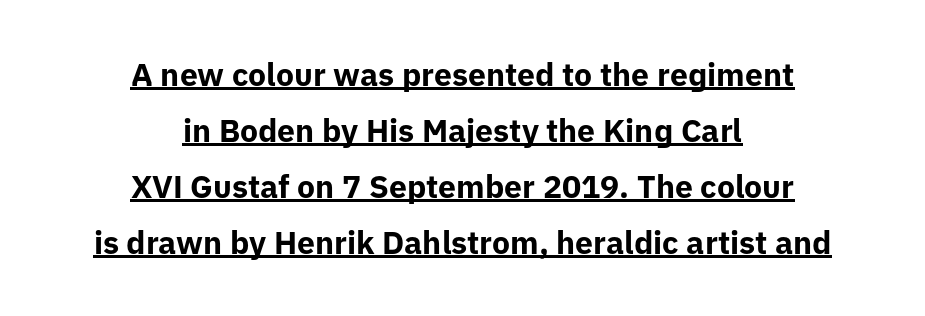
Q: Is the text bold? A: Yes.
Q: Is the text italic (slanted)? A: No, it is upright.
Q: Is the typeface a serif or a sans-serif typeface? A: Sans-serif.
Q: Is the text underlined? A: Yes.
Q: How is the paragraph aligned? A: Centered.
Q: Is the spacing between letters normal or unusually wide? A: Normal.
Q: Width (condensed, normal, or wide)? A: Normal.
Q: Stroke contrast? A: Low.
Q: x-height? A: Medium.
Q: Monospaced? A: No.
